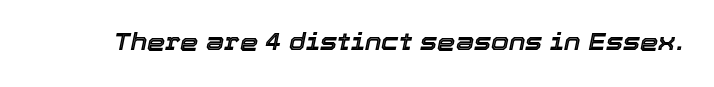
{"italic": "yes", "lean": "right", "slant_degrees": 12, "underline": "no", "letter_spacing": "normal", "letter_spacing_em": 0.0, "glyph_px": 23}
